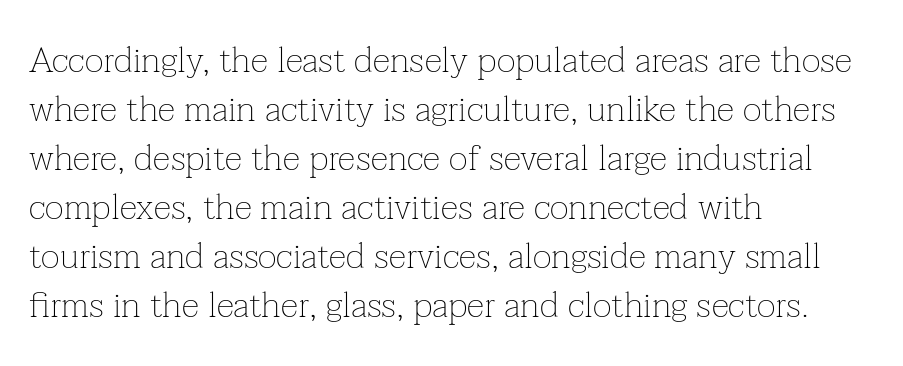
If you drew a ruler down the left edge, every line would touch it. The rendering uses a moderate line-height, typical for paragraphs. Standard letterfit; no display-style spreading of the glyphs. Ascenders rise straight up at ninety degrees. Check where the strokes stop: tiny serifs finish them off. The space directly below the letters is spotless.
